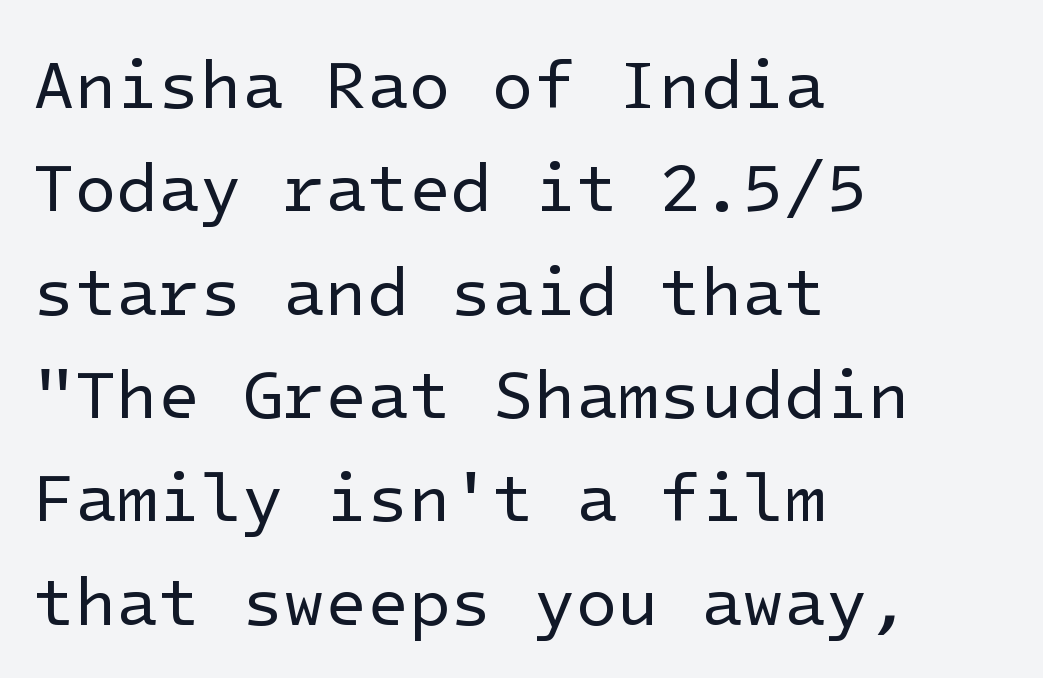
Q: Is the text bold? A: No.
Q: Is the text italic (slanted)? A: No, it is upright.
Q: Is the typeface a serif or a sans-serif typeface? A: Sans-serif.
Q: Is the text underlined? A: No.
Q: How is the paragraph aligned? A: Left-aligned.
Q: Is the spacing between letters normal or unusually wide? A: Normal.
Q: Is the spacing between lines tight, normal or loose? A: Normal.
Q: Width (condensed, normal, or wide)? A: Normal.
Q: Stroke contrast? A: Low.
Q: x-height? A: Medium.
